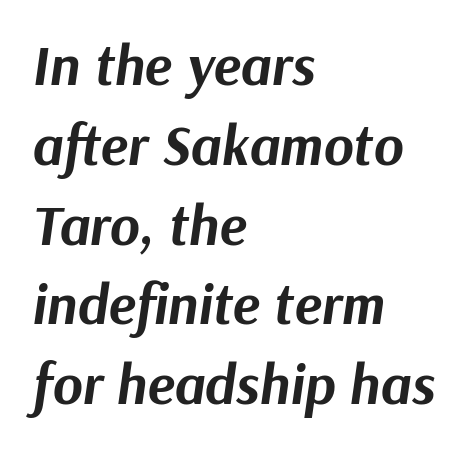
The image shows 57 px bold type, italic (leaning right); set left-aligned, normal line spacing (1.4x), normal letter spacing, not underlined; medium stroke contrast and a medium x-height.
